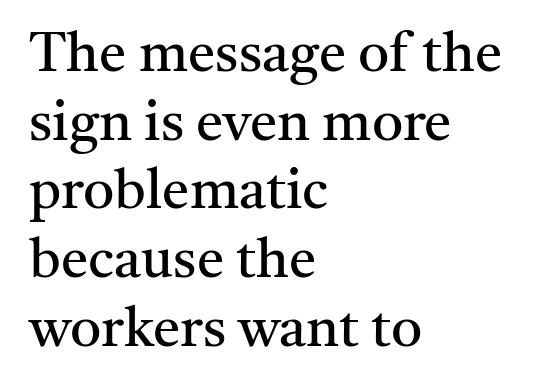
Q: Is the text bold? A: No.
Q: Is the text italic (slanted)? A: No, it is upright.
Q: Is the typeface a serif or a sans-serif typeface? A: Serif.
Q: Is the text underlined? A: No.
Q: How is the paragraph aligned? A: Left-aligned.
Q: Is the spacing between letters normal or unusually wide? A: Normal.
Q: Is the spacing between lines tight, normal or loose? A: Normal.
Q: Width (condensed, normal, or wide)? A: Normal.
Q: Stroke contrast? A: Medium.
Q: x-height? A: Medium.
Q: Monospaced? A: No.
